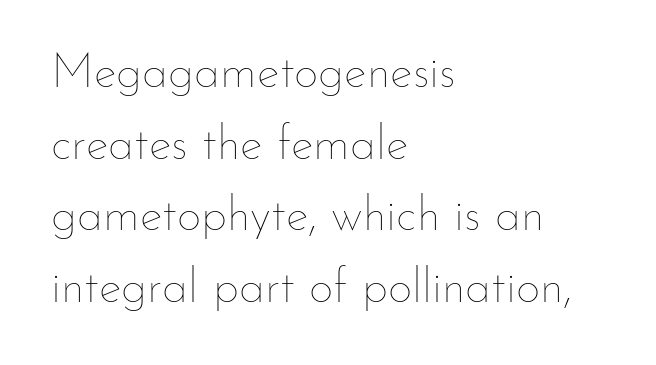
Q: Is the text bold? A: No.
Q: Is the text italic (slanted)? A: No, it is upright.
Q: Is the text underlined? A: No.
Q: How is the paragraph aligned? A: Left-aligned.
Q: Is the spacing between letters normal or unusually wide? A: Normal.
Q: Is the spacing between lines tight, normal or loose? A: Normal.
Q: Width (condensed, normal, or wide)? A: Normal.
Q: Stroke contrast? A: Low.
Q: x-height? A: Small.
Q: Monospaced? A: No.
